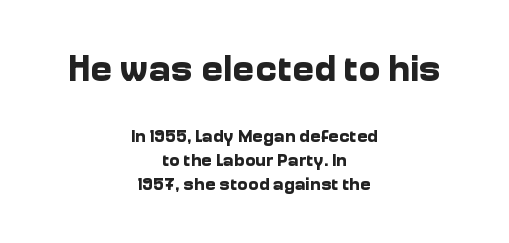
{"serif": "no", "italic": "no", "bold": "yes", "weight": "bold", "width": "normal", "stroke_contrast": "low", "x_height": "medium", "monospaced": "no", "underline": "no", "align": "center", "line_spacing": "normal", "line_spacing_ratio": 1.32, "letter_spacing": "normal", "letter_spacing_em": 0.0, "larger_block": "first", "size_ratio": 2.06, "glyph_px": 37}
